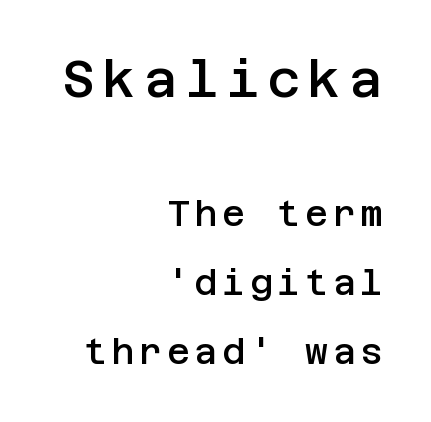
The image shows 52 px semibold sans-serif type, upright; set right-aligned, loose line spacing (1.98x), not underlined; the first (top) block is 1.49x larger; low stroke contrast and a large x-height.
